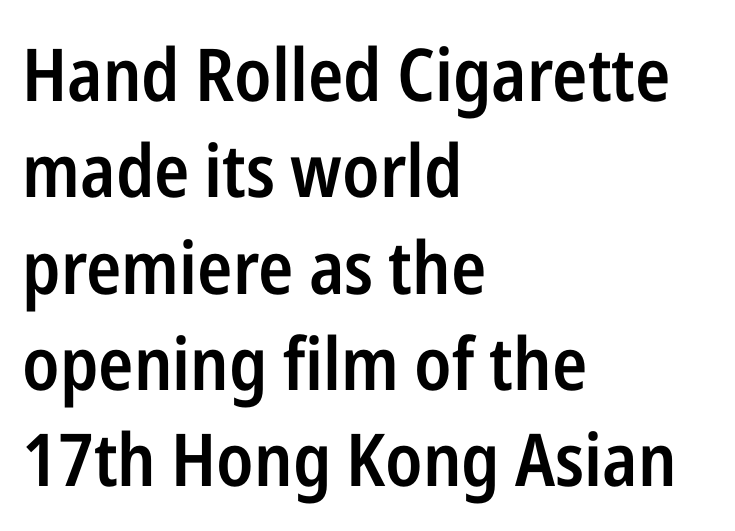
Q: Is the text bold? A: Semi-bold.
Q: Is the text italic (slanted)? A: No, it is upright.
Q: Is the typeface a serif or a sans-serif typeface? A: Sans-serif.
Q: Is the text underlined? A: No.
Q: How is the paragraph aligned? A: Left-aligned.
Q: Is the spacing between letters normal or unusually wide? A: Normal.
Q: Is the spacing between lines tight, normal or loose? A: Normal.
Q: Width (condensed, normal, or wide)? A: Condensed.
Q: Stroke contrast? A: Low.
Q: x-height? A: Medium.
Q: Monospaced? A: No.
